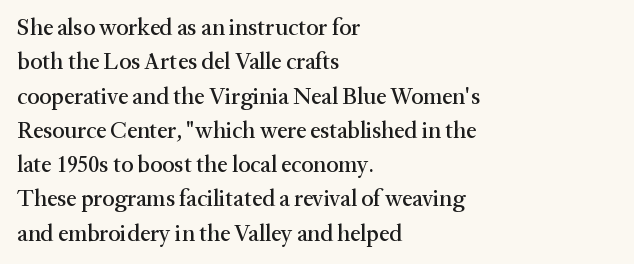
Q: Is the text italic (slanted)? A: No, it is upright.
Q: Is the text underlined? A: No.
Q: How is the paragraph aligned? A: Left-aligned.
Q: Is the spacing between letters normal or unusually wide? A: Normal.
Q: Is the spacing between lines tight, normal or loose? A: Normal.
